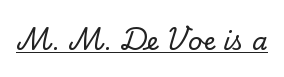
Honestly, the letter spacing is just normal — you wouldn't notice it. Students, observe the line beneath the letters — that is underlining.
